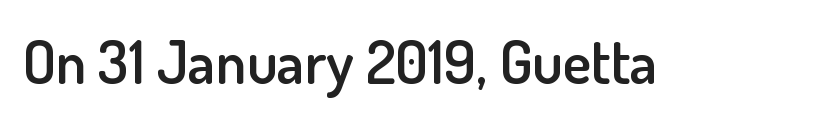
{"serif": "no", "italic": "no", "bold": "semi", "weight": "semibold", "width": "normal", "stroke_contrast": "low", "x_height": "small", "monospaced": "no", "underline": "no", "letter_spacing": "normal", "letter_spacing_em": 0.0, "glyph_px": 60}
